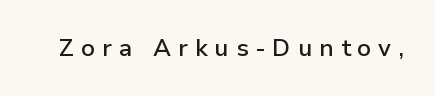
{"italic": "no", "bold": "semi", "underline": "no", "letter_spacing": "wide", "letter_spacing_em": 0.29, "glyph_px": 24}
